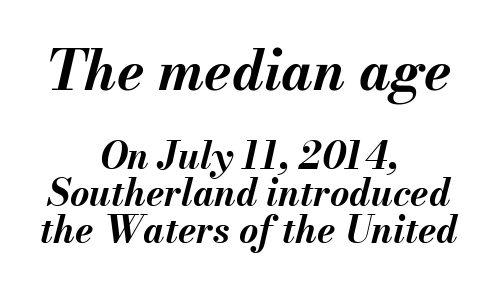
{"italic": "yes", "lean": "right", "slant_degrees": 13, "bold": "yes", "weight": "bold", "width": "normal", "stroke_contrast": "medium", "x_height": "small", "monospaced": "no", "underline": "no", "align": "center", "line_spacing": "tight", "line_spacing_ratio": 1.0, "letter_spacing": "normal", "letter_spacing_em": 0.0, "larger_block": "first", "size_ratio": 1.49, "glyph_px": 55}
